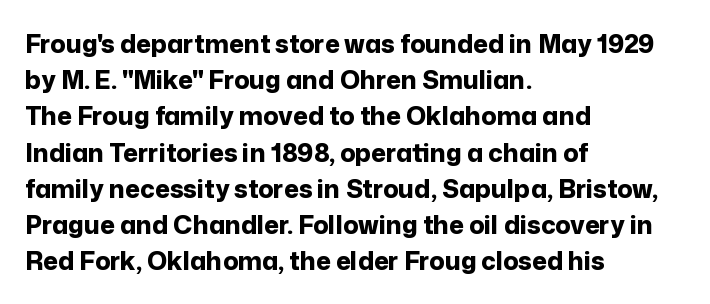
Typesetter's note: full bold, strokes at maximum text heaviness. Rendered with straight, roman letterforms. The line-height multiplier appears to be the usual default. Words appear dense and cohesive because spacing is normal. A student would call this left alignment; a typographer would say flush left, rag right. The baseline area is clear.
